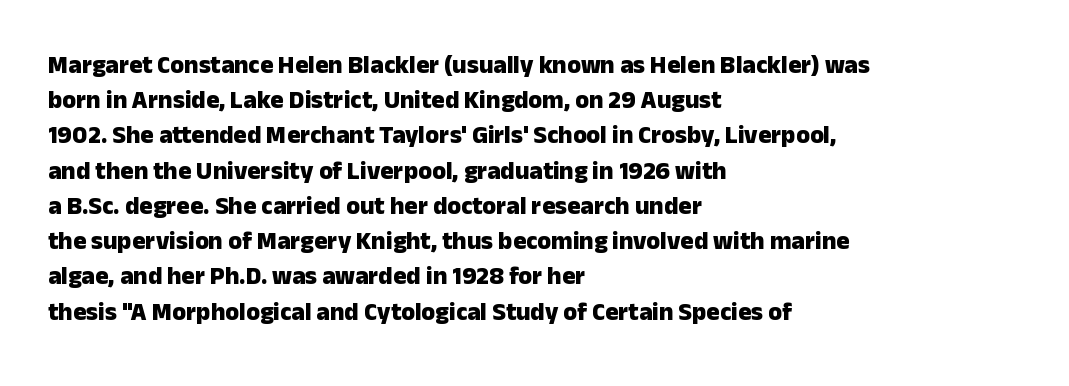
{"italic": "no", "bold": "yes", "underline": "no", "align": "left", "line_spacing": "normal", "line_spacing_ratio": 1.41, "letter_spacing": "normal", "letter_spacing_em": 0.0, "glyph_px": 25}
